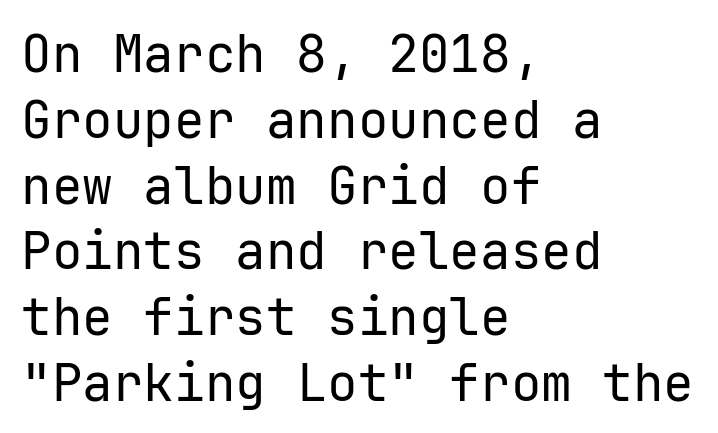
{"serif": "no", "italic": "no", "bold": "no", "weight": "regular", "width": "normal", "stroke_contrast": "low", "x_height": "medium", "monospaced": "yes", "underline": "no", "align": "left", "line_spacing": "normal", "line_spacing_ratio": 1.29, "letter_spacing": "normal", "letter_spacing_em": 0.0, "glyph_px": 51}
